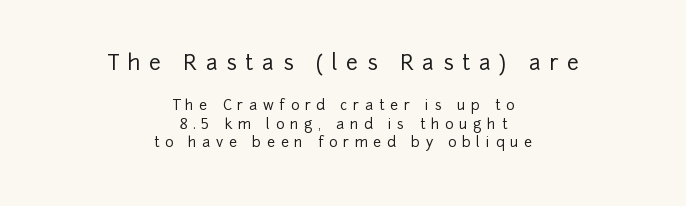
The image shows 21 px text type, upright; set centered, normal line spacing (1.34x), unusually wide letter spacing (+0.41 em), not underlined; the first (top) block is 1.5x larger.
